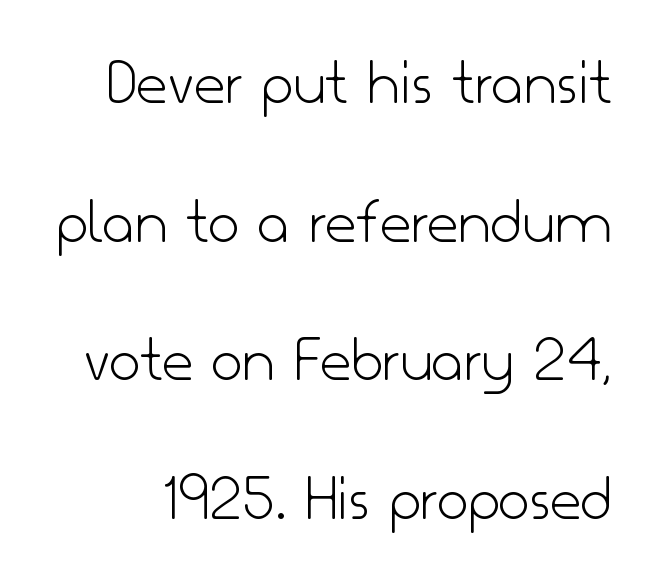
Q: Is the text bold? A: No.
Q: Is the text italic (slanted)? A: No, it is upright.
Q: Is the typeface a serif or a sans-serif typeface? A: Sans-serif.
Q: Is the text underlined? A: No.
Q: Is the spacing between letters normal or unusually wide? A: Normal.
Q: Is the spacing between lines tight, normal or loose? A: Loose.
Q: Width (condensed, normal, or wide)? A: Normal.
Q: Stroke contrast? A: Low.
Q: x-height? A: Small.
Q: Monospaced? A: No.
